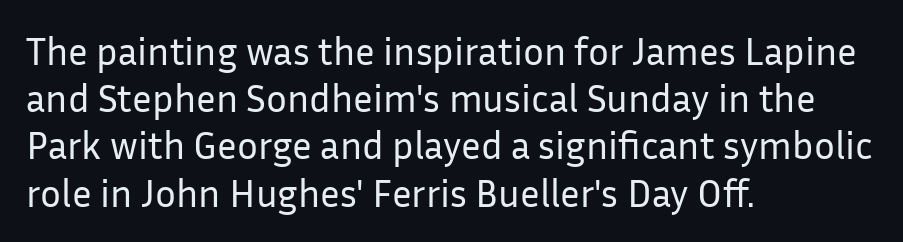
Italic? Not at all — the glyphs are vertical. A sans-serif font was chosen for this passage. Unbolded letterforms with no extra heft. Nobody touched the tracking dial on this one. The rendering uses natural spacing where letterforms have individual widths. Where is the straight margin? On the left.
